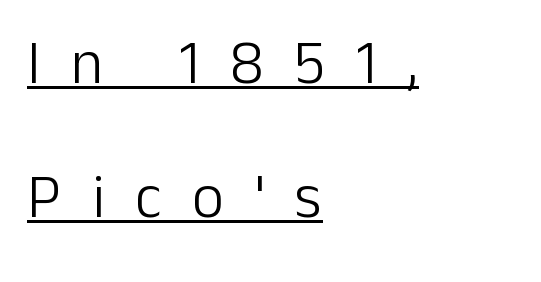
Q: Is the text bold? A: No.
Q: Is the text italic (slanted)? A: No, it is upright.
Q: Is the typeface a serif or a sans-serif typeface? A: Sans-serif.
Q: Is the text underlined? A: Yes.
Q: How is the paragraph aligned? A: Left-aligned.
Q: Is the spacing between letters normal or unusually wide? A: Unusually wide.
Q: Is the spacing between lines tight, normal or loose? A: Loose.
Q: Width (condensed, normal, or wide)? A: Normal.
Q: Stroke contrast? A: Low.
Q: x-height? A: Medium.
Q: Monospaced? A: No.
